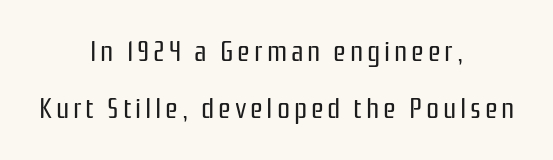
The image shows 29 px regular-weight, condensed sans-serif type, upright; set centered, loose line spacing (1.95x), not underlined; low stroke contrast and a medium x-height.
